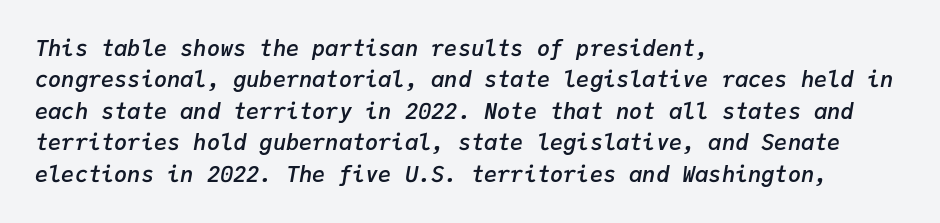
The image shows 22 px text type, italic (leaning right); set left-aligned, normal line spacing (1.43x), normal letter spacing, not underlined.
